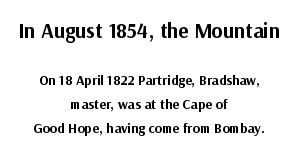
The image shows 21 px bold type, upright; set centered, line spacing 1.71x, normal letter spacing, not underlined; the first (top) block is 1.5x larger.
